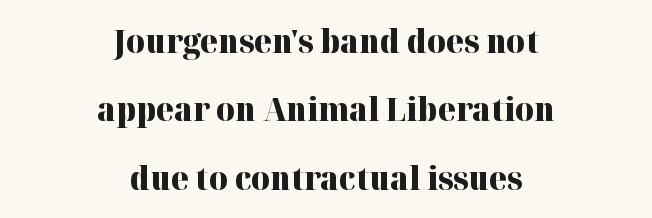
The image shows 32 px heavy serif type, upright; set centered, loose line spacing (2.14x), normal letter spacing, not underlined; high stroke contrast and a medium x-height.
